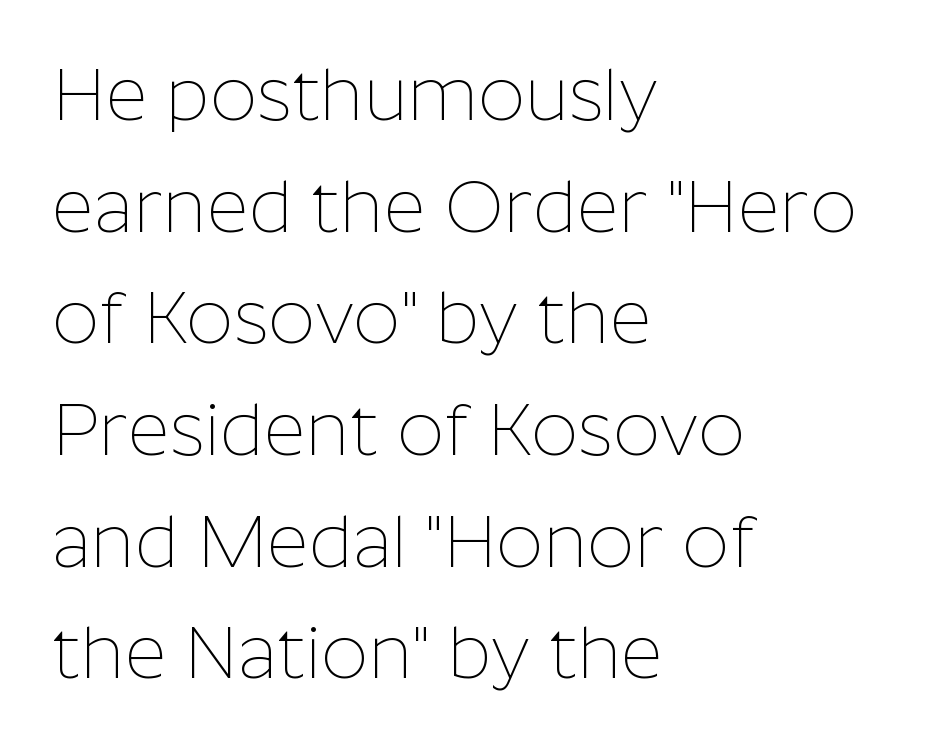
{"serif": "no", "italic": "no", "bold": "no", "weight": "thin", "width": "normal", "stroke_contrast": "low", "x_height": "medium", "monospaced": "no", "underline": "no", "align": "left", "line_spacing": "normal", "line_spacing_ratio": 1.53, "letter_spacing": "normal", "letter_spacing_em": 0.0, "glyph_px": 73}
